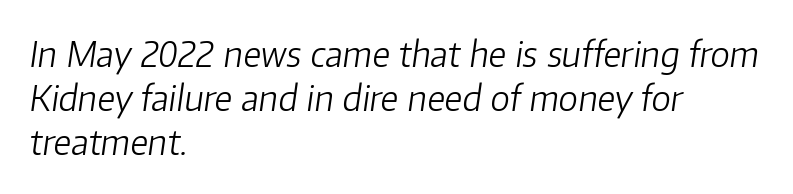
{"italic": "yes", "lean": "right", "slant_degrees": 8, "bold": "no", "weight": "light", "width": "normal", "stroke_contrast": "low", "x_height": "medium", "monospaced": "no", "underline": "no", "align": "left", "line_spacing": "normal", "line_spacing_ratio": 1.26, "letter_spacing": "normal", "letter_spacing_em": 0.0, "glyph_px": 35}
